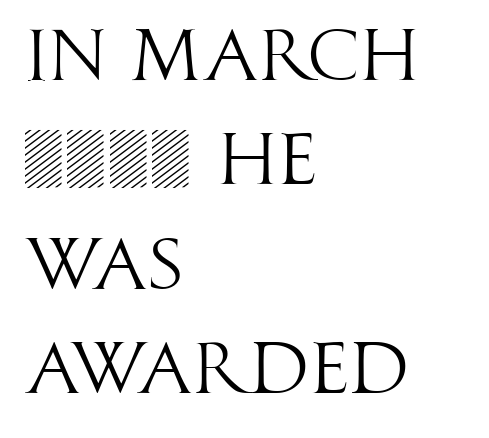
The face looks like a standard text weight, possibly lighter. In CSS terms this would be text-align: left. This block has exactly the height ordinary leading produces. The type is set solid horizontally, with unmodified tracking. Here the designer chose a conventional face with non-uniform glyph widths.
